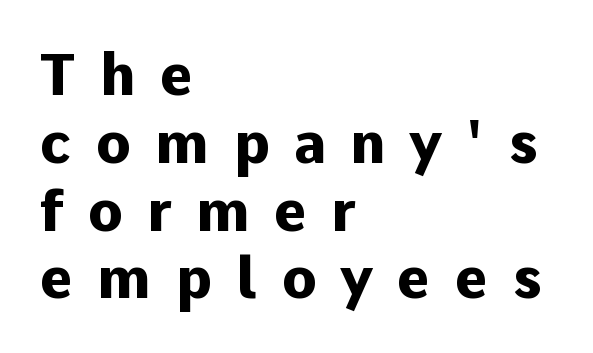
{"serif": "no", "italic": "no", "bold": "yes", "weight": "heavy", "width": "normal", "stroke_contrast": "low", "x_height": "medium", "monospaced": "no", "underline": "no", "align": "left", "line_spacing_ratio": 1.19, "letter_spacing": "wide", "letter_spacing_em": 0.43, "glyph_px": 57}
